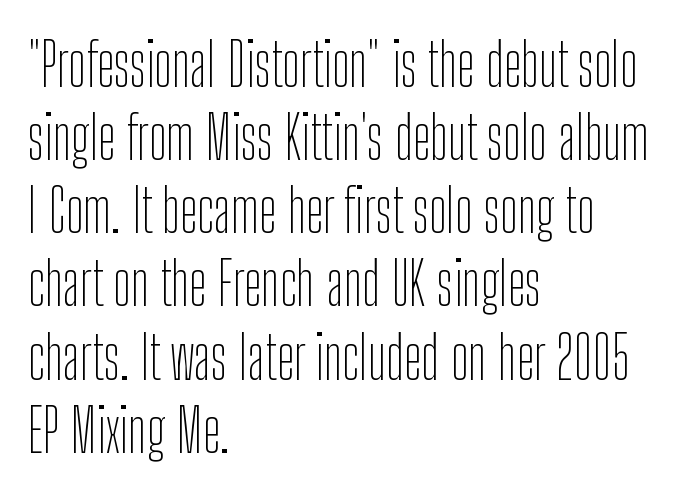
{"serif": "no", "italic": "no", "bold": "no", "weight": "thin", "width": "condensed", "stroke_contrast": "low", "x_height": "medium", "monospaced": "no", "underline": "no", "align": "left", "line_spacing_ratio": 1.24, "letter_spacing": "normal", "letter_spacing_em": 0.0, "glyph_px": 59}
